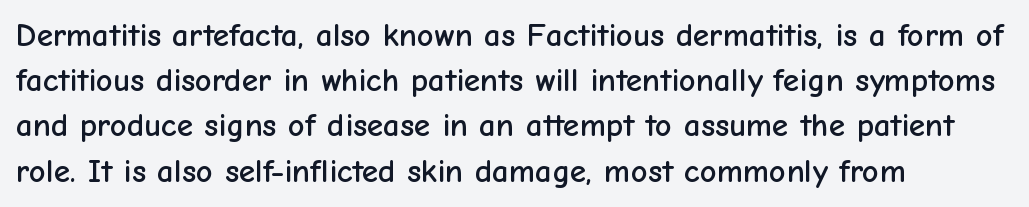
Character widths vary here, with narrow letters taking less room than wide ones. A clean baseline with only descenders dipping below it. Horizontal alignment here is leftward, the default for most running prose. How would I describe the line gaps? Plain and ordinary.
